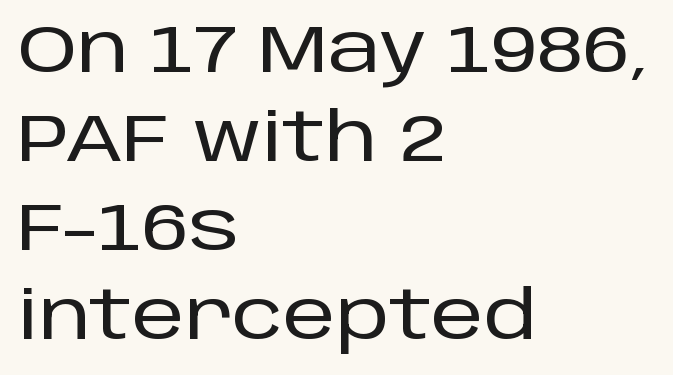
{"serif": "no", "italic": "no", "width": "normal", "stroke_contrast": "low", "x_height": "large", "monospaced": "no", "underline": "no", "align": "left", "line_spacing": "normal", "line_spacing_ratio": 1.33, "letter_spacing": "normal", "letter_spacing_em": 0.0, "glyph_px": 67}
